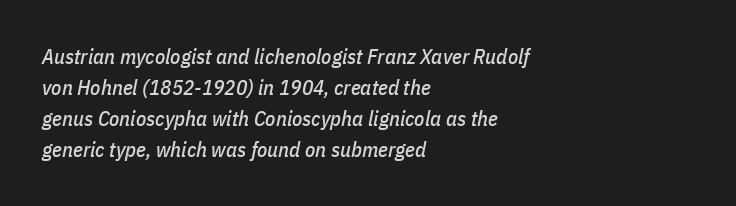
{"italic": "yes", "lean": "right", "slant_degrees": 11, "underline": "no", "align": "left", "line_spacing": "normal", "line_spacing_ratio": 1.48, "letter_spacing": "normal", "letter_spacing_em": 0.0, "glyph_px": 21}
